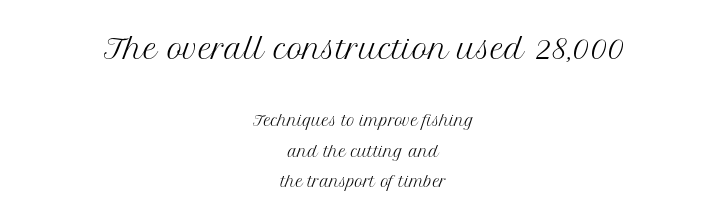
The image shows 27 px text type; set centered, loose line spacing (2.17x), normal letter spacing, not underlined; the first (top) block is 1.93x larger.
